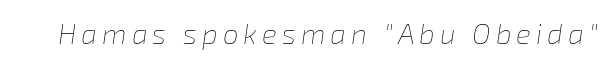
A quiet, ordinary-to-light weight characterises the typeface. Looks like regular typesetting: each glyph gets only the width it needs. The space directly below the letters is spotless. Looking at the ascenders, they clearly lean.
